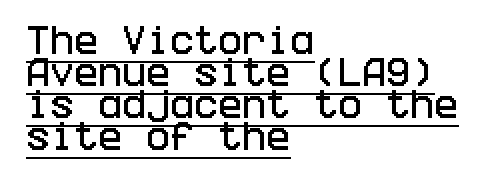
Q: Is the text italic (slanted)? A: No, it is upright.
Q: Is the typeface a serif or a sans-serif typeface? A: Sans-serif.
Q: Is the text underlined? A: Yes.
Q: How is the paragraph aligned? A: Left-aligned.
Q: Is the spacing between letters normal or unusually wide? A: Normal.
Q: Is the spacing between lines tight, normal or loose? A: Tight.
Q: Width (condensed, normal, or wide)? A: Condensed.
Q: Stroke contrast? A: Low.
Q: x-height? A: Large.
